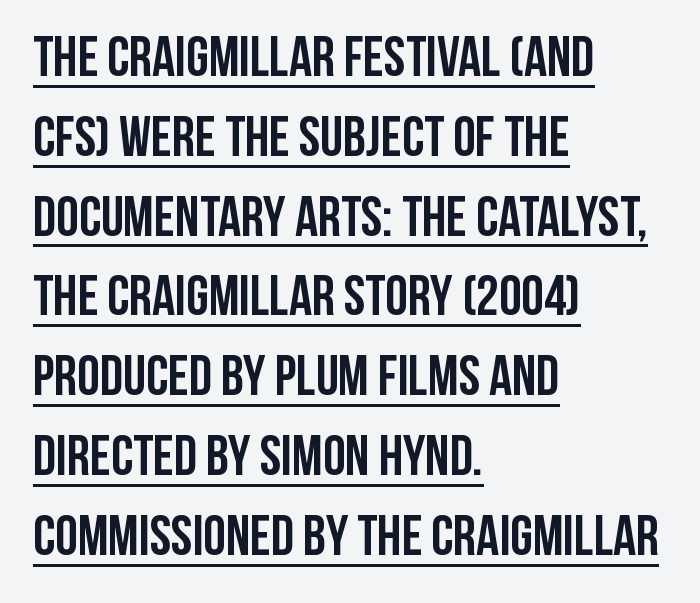
Leading: standard. Upright lettering throughout. Is the block centered? No — it sits flush against the left margin. Observe the ordinary spacing: letters are neighbours, not strangers.
